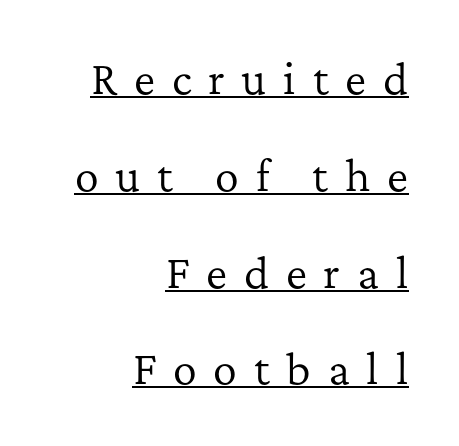
{"serif": "yes", "italic": "no", "bold": "no", "weight": "regular", "width": "normal", "stroke_contrast": "low", "x_height": "medium", "monospaced": "no", "underline": "yes", "align": "right", "line_spacing": "loose", "line_spacing_ratio": 2.42, "letter_spacing": "wide", "letter_spacing_em": 0.42, "glyph_px": 40}
